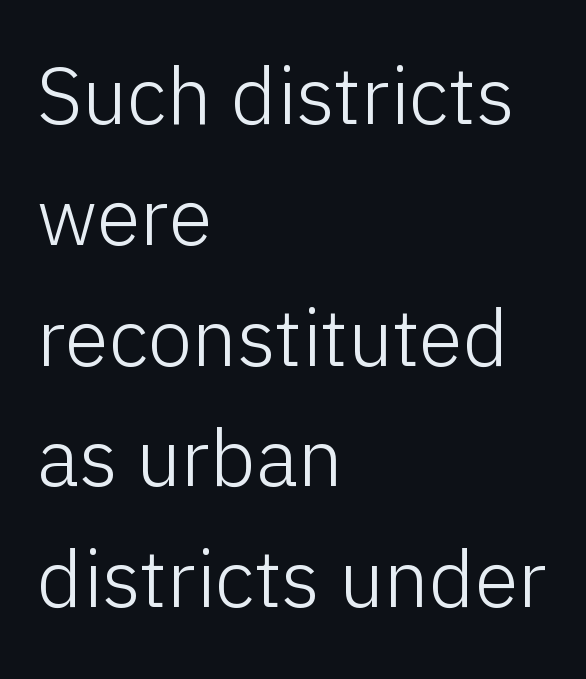
A normal amount of white space separates one row of letters from the next. A typesetter would call this proportional, since set widths differ per character. These lines are composed in type without serifs. The words here are not underlined.
